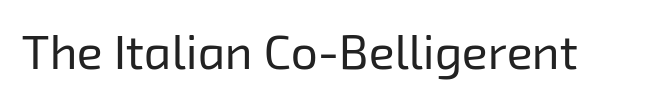
{"serif": "no", "bold": "no", "weight": "regular", "width": "normal", "stroke_contrast": "low", "x_height": "medium", "monospaced": "no", "underline": "no", "letter_spacing": "normal", "letter_spacing_em": 0.0, "glyph_px": 48}
